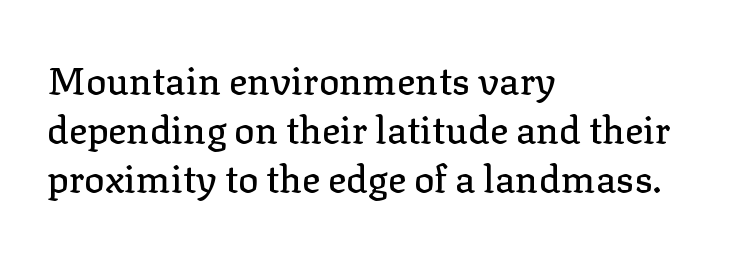
{"serif": "yes", "italic": "no", "width": "normal", "stroke_contrast": "low", "x_height": "medium", "monospaced": "no", "underline": "no", "align": "left", "line_spacing": "normal", "line_spacing_ratio": 1.29, "letter_spacing": "normal", "letter_spacing_em": 0.0, "glyph_px": 38}
